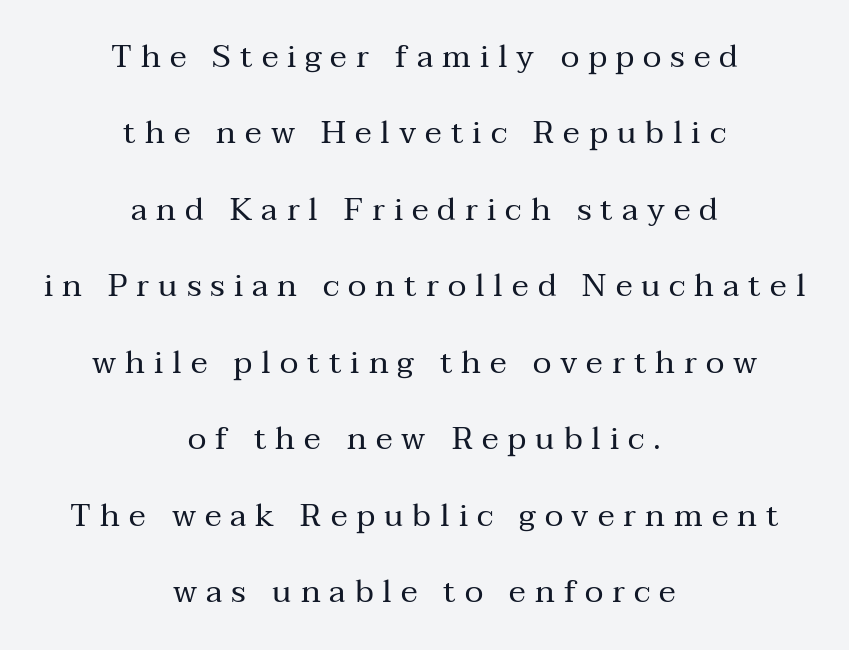
{"serif": "yes", "italic": "no", "bold": "no", "weight": "regular", "width": "normal", "stroke_contrast": "medium", "x_height": "medium", "monospaced": "no", "underline": "no", "align": "center", "line_spacing": "loose", "line_spacing_ratio": 2.39, "letter_spacing": "wide", "letter_spacing_em": 0.28, "glyph_px": 32}
